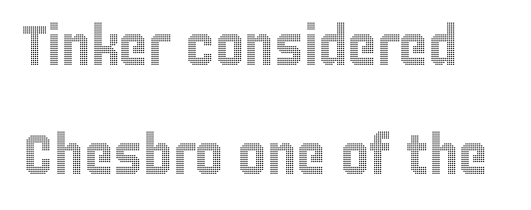
Q: Is the text italic (slanted)? A: No, it is upright.
Q: Is the text underlined? A: No.
Q: How is the paragraph aligned? A: Left-aligned.
Q: Is the spacing between letters normal or unusually wide? A: Normal.
Q: Is the spacing between lines tight, normal or loose? A: Loose.
Q: Width (condensed, normal, or wide)? A: Condensed.
Q: x-height? A: Large.
Q: Monospaced? A: No.
